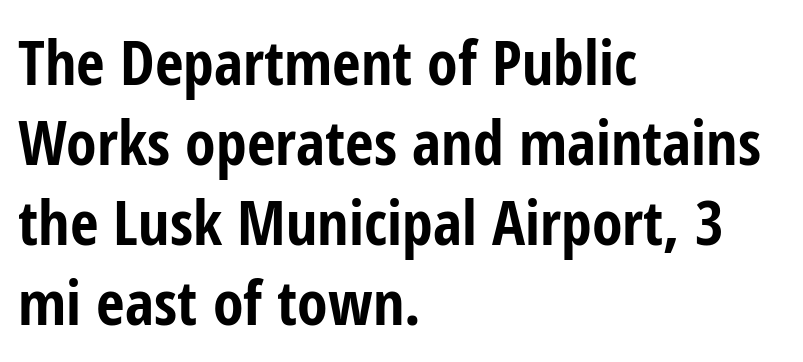
{"serif": "no", "italic": "no", "bold": "yes", "weight": "bold", "width": "condensed", "stroke_contrast": "low", "x_height": "medium", "monospaced": "no", "underline": "no", "align": "left", "line_spacing": "normal", "line_spacing_ratio": 1.29, "letter_spacing": "normal", "letter_spacing_em": 0.0, "glyph_px": 62}
